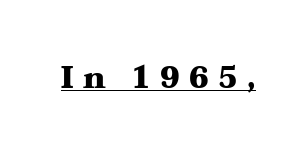
Italic: no, the glyphs are upright roman. Looks like someone drew a line under every word here. Font category for this specimen: serif. A full-strength bold gives these letters their thick strokes. Spacing verdict: proportional, widths tailored to each character.
